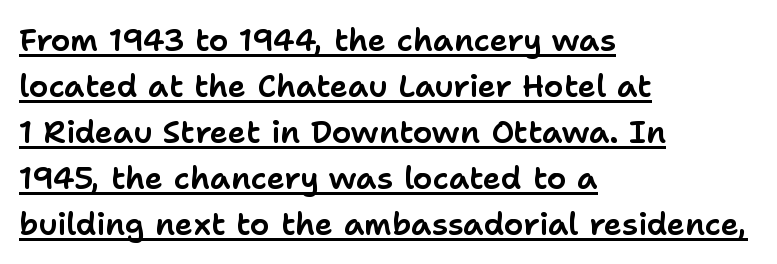
{"serif": "no", "italic": "no", "width": "normal", "stroke_contrast": "low", "x_height": "medium", "monospaced": "no", "underline": "yes", "align": "left", "line_spacing": "normal", "line_spacing_ratio": 1.48, "letter_spacing": "normal", "letter_spacing_em": 0.0, "glyph_px": 31}
